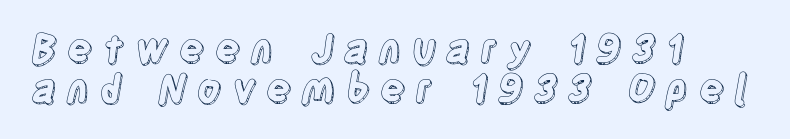
{"width": "condensed", "x_height": "large", "monospaced": "no", "underline": "no", "align": "left", "line_spacing": "tight", "line_spacing_ratio": 1.04, "letter_spacing": "wide", "letter_spacing_em": 0.26, "glyph_px": 38}
